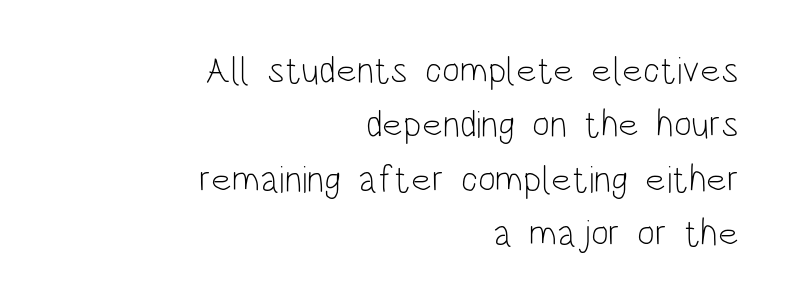
{"serif": "no", "italic": "no", "bold": "no", "weight": "light", "width": "condensed", "stroke_contrast": "low", "x_height": "large", "monospaced": "no", "underline": "no", "align": "right", "line_spacing": "normal", "line_spacing_ratio": 1.43, "letter_spacing": "normal", "letter_spacing_em": 0.0, "glyph_px": 38}
